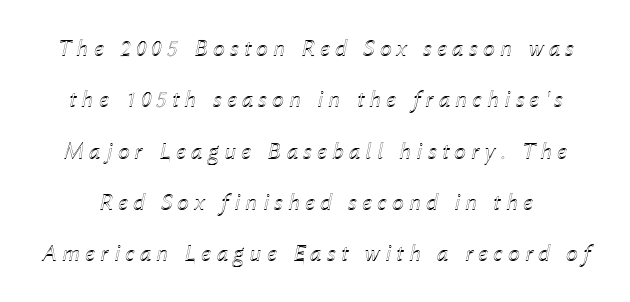
Loosely led — the rows are spread out. The passage shown leans; its letterforms are oblique. Between one letter and the next there's a generous, obvious gap. The specimen omits any rule beneath the text block's lines.
